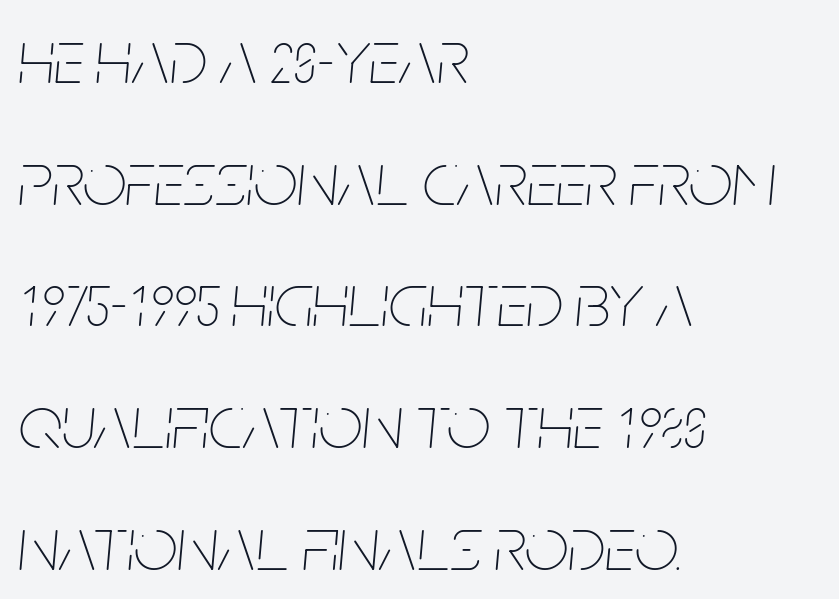
{"italic": "yes", "lean": "right", "slant_degrees": 5, "bold": "no", "weight": "thin", "width": "condensed", "stroke_contrast": "low", "x_height": "large", "monospaced": "no", "underline": "no", "align": "left", "line_spacing": "normal", "line_spacing_ratio": 1.58, "letter_spacing": "normal", "letter_spacing_em": 0.0, "glyph_px": 77}
